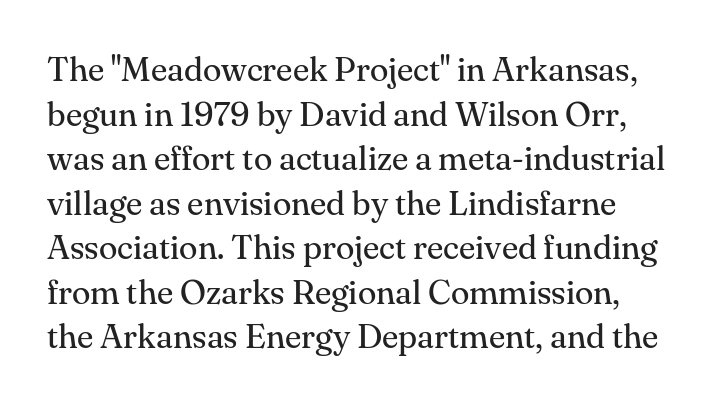
{"serif": "yes", "italic": "no", "bold": "no", "weight": "regular", "width": "normal", "stroke_contrast": "medium", "x_height": "small", "monospaced": "no", "underline": "no", "line_spacing": "normal", "line_spacing_ratio": 1.31, "letter_spacing": "normal", "letter_spacing_em": 0.0, "glyph_px": 34}
